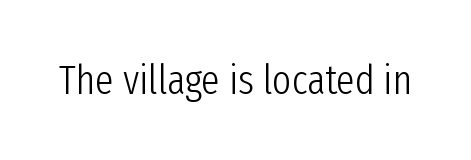
{"serif": "no", "italic": "no", "bold": "no", "weight": "light", "width": "condensed", "stroke_contrast": "low", "x_height": "medium", "monospaced": "no", "underline": "no", "letter_spacing": "normal", "letter_spacing_em": 0.0, "glyph_px": 41}
